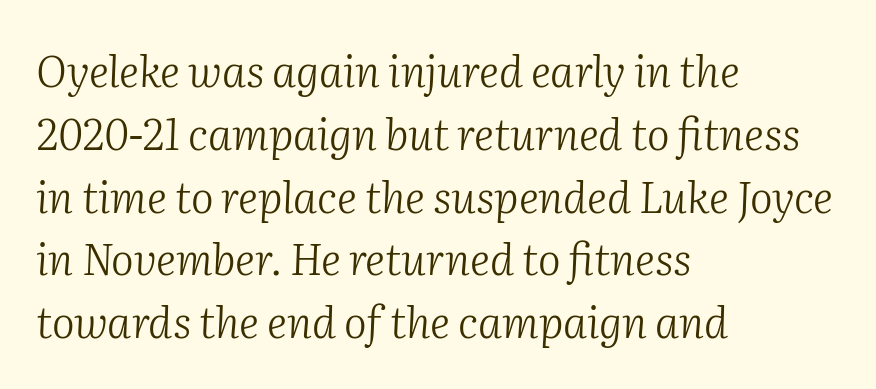
{"serif": "yes", "italic": "yes", "lean": "right", "slant_degrees": 2, "bold": "no", "weight": "light", "width": "normal", "stroke_contrast": "medium", "x_height": "medium", "monospaced": "no", "underline": "no", "align": "left", "line_spacing": "normal", "line_spacing_ratio": 1.46, "letter_spacing": "normal", "letter_spacing_em": 0.0, "glyph_px": 43}
